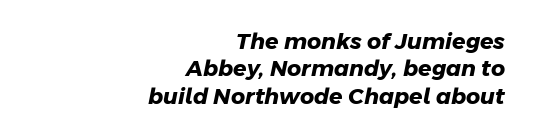
The image shows 22 px bold type; set right-aligned, normal line spacing (1.25x), normal letter spacing, not underlined.
